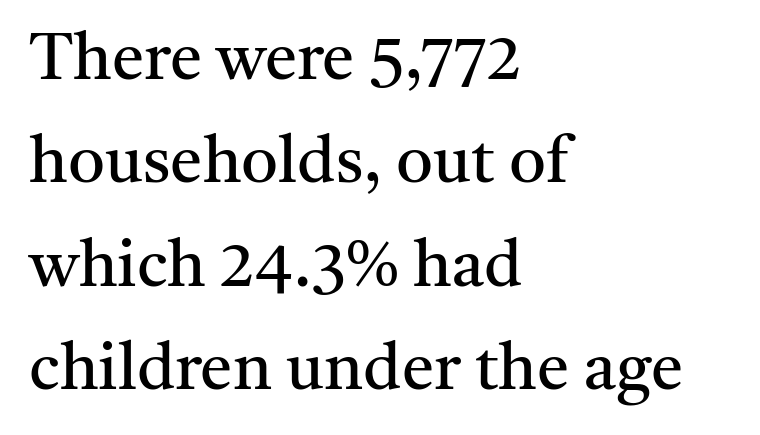
The passage shown is not underscored anywhere. Looks like regular typesetting: each glyph gets only the width it needs. What stands out about the letter spacing? Nothing — it is the standard amount. This sample is left-justified, so line endings fall wherever the words run out. Rows of type keep a routine distance in the vertical direction. Stroke mass is kept to a normal reading level or below.
